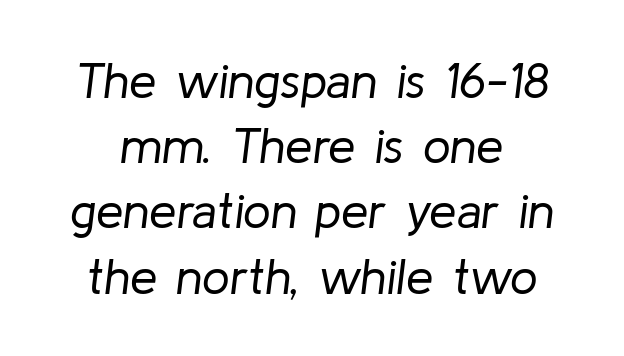
Q: Is the text bold? A: No.
Q: Is the text italic (slanted)? A: Yes, it leans right by about 8 degrees.
Q: Is the text underlined? A: No.
Q: Is the spacing between letters normal or unusually wide? A: Normal.
Q: Is the spacing between lines tight, normal or loose? A: Normal.
Q: Width (condensed, normal, or wide)? A: Normal.
Q: Stroke contrast? A: Low.
Q: x-height? A: Medium.
Q: Monospaced? A: No.
